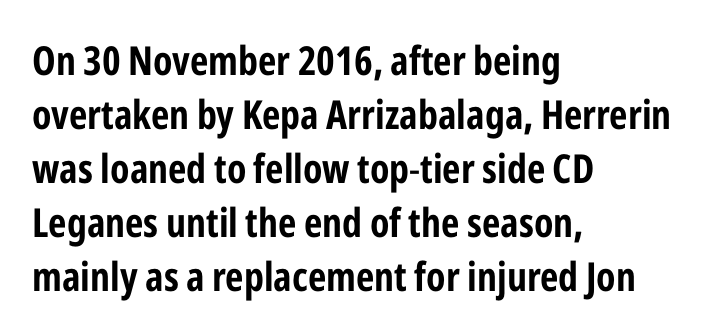
The letters advance in unequal steps, a hallmark of proportional type. A student would call this left alignment; a typographer would say flush left, rag right. The rendering shows plain stroke endings on the letterforms — a sans-serif design. Regular leading. Only glyphs here, with clear space below each row.
